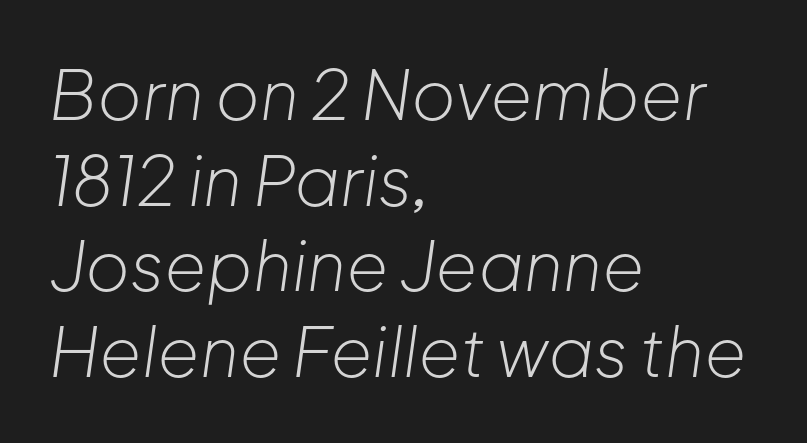
{"italic": "yes", "lean": "right", "slant_degrees": 8, "bold": "no", "weight": "light", "width": "normal", "stroke_contrast": "low", "x_height": "medium", "monospaced": "no", "underline": "no", "align": "left", "line_spacing": "normal", "line_spacing_ratio": 1.26, "letter_spacing": "normal", "letter_spacing_em": 0.0, "glyph_px": 68}
